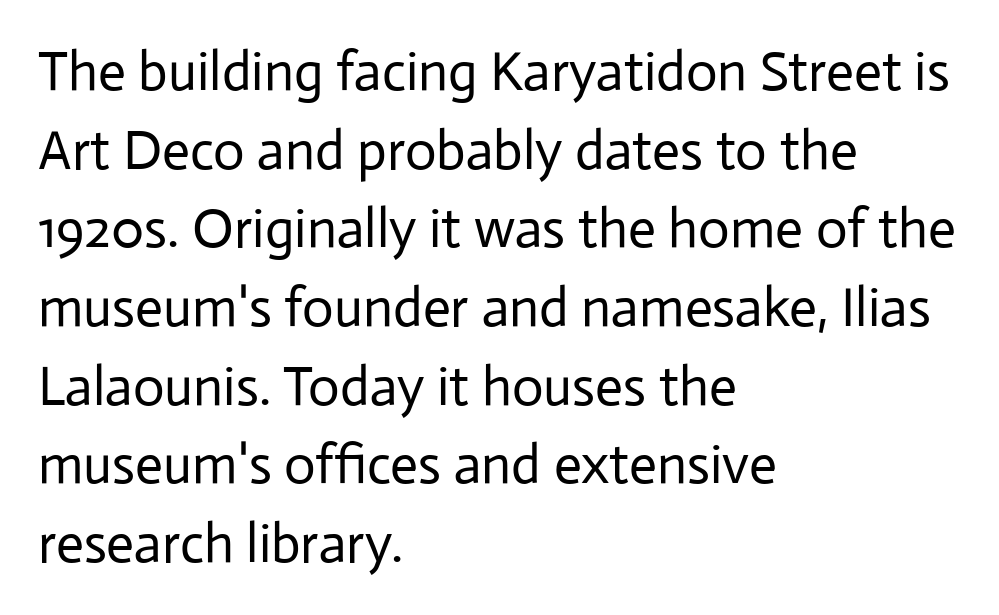
In CSS terms this would be text-align: left. Observe the absence of serifs on each vertical stroke in this sample. Underlining? Definitely not there. Every stem runs plumb, perpendicular to the baseline. Proportional: the letters do not fall into vertical columns.
